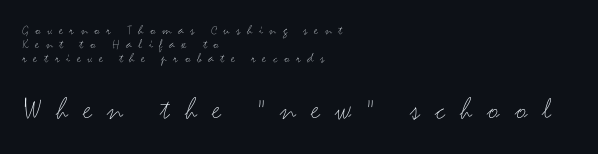
{"serif": "no", "bold": "no", "weight": "light", "width": "wide", "stroke_contrast": "medium", "x_height": "small", "monospaced": "no", "underline": "no", "align": "left", "line_spacing": "tight", "line_spacing_ratio": 1.0, "letter_spacing": "wide", "letter_spacing_em": 0.47, "larger_block": "second", "size_ratio": 2.29, "glyph_px": 32}
